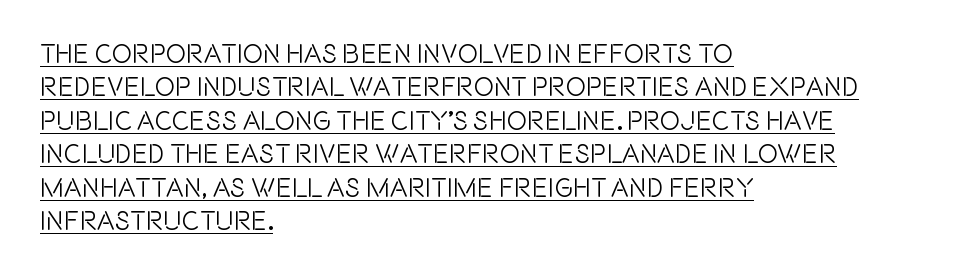
{"italic": "no", "underline": "yes", "align": "left", "line_spacing_ratio": 1.24, "letter_spacing": "normal", "letter_spacing_em": 0.0, "glyph_px": 27}
